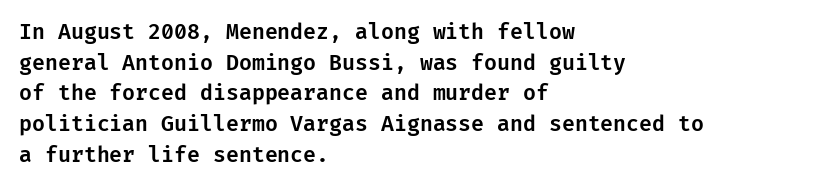
{"italic": "no", "underline": "no", "align": "left", "line_spacing": "normal", "line_spacing_ratio": 1.46, "letter_spacing": "normal", "letter_spacing_em": 0.0, "glyph_px": 21}
